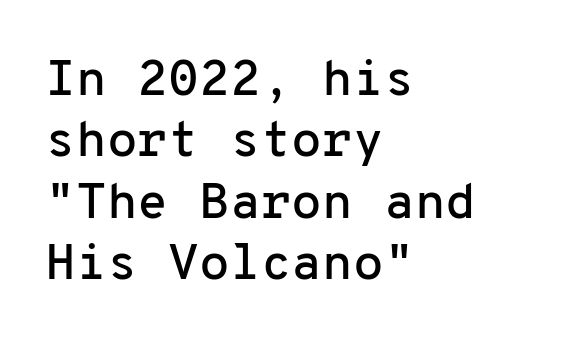
Q: Is the text italic (slanted)? A: No, it is upright.
Q: Is the typeface a serif or a sans-serif typeface? A: Sans-serif.
Q: Is the text underlined? A: No.
Q: How is the paragraph aligned? A: Left-aligned.
Q: Is the spacing between letters normal or unusually wide? A: Normal.
Q: Width (condensed, normal, or wide)? A: Normal.
Q: Stroke contrast? A: Low.
Q: x-height? A: Medium.
Q: Monospaced? A: Yes.
